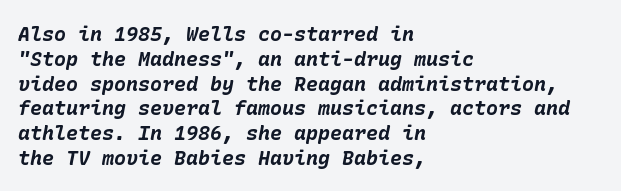
The image shows 20 px bold type, italic (leaning right); set left-aligned, line spacing 1.24x, normal letter spacing, not underlined.
